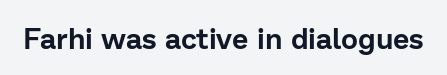
Q: Is the text italic (slanted)? A: No, it is upright.
Q: Is the typeface a serif or a sans-serif typeface? A: Sans-serif.
Q: Is the text underlined? A: No.
Q: Is the spacing between letters normal or unusually wide? A: Normal.
Q: Width (condensed, normal, or wide)? A: Normal.
Q: Stroke contrast? A: Low.
Q: x-height? A: Medium.
Q: Monospaced? A: No.
